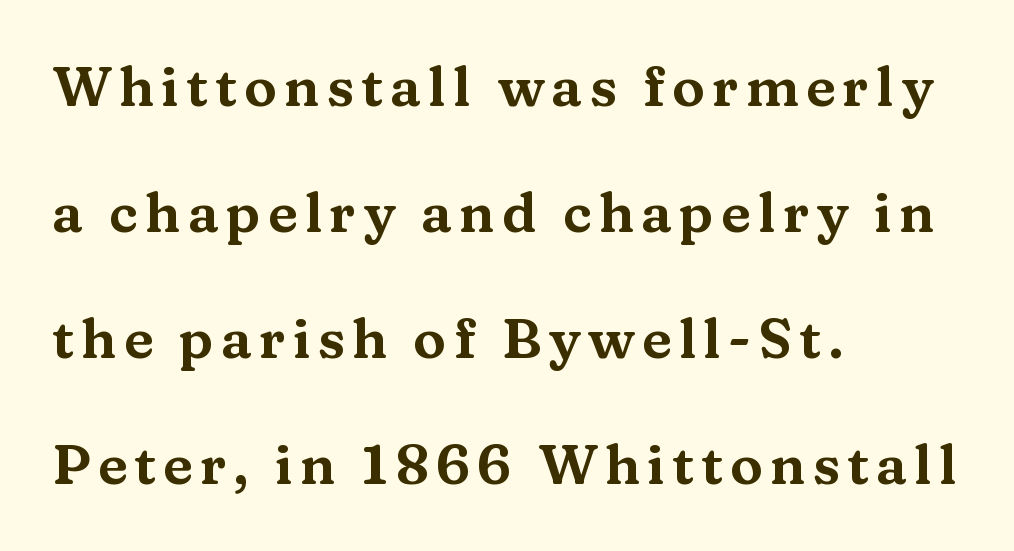
The image shows 55 px wide serif type, upright; set left-aligned, loose line spacing (2.29x), not underlined; medium stroke contrast and a medium x-height.
